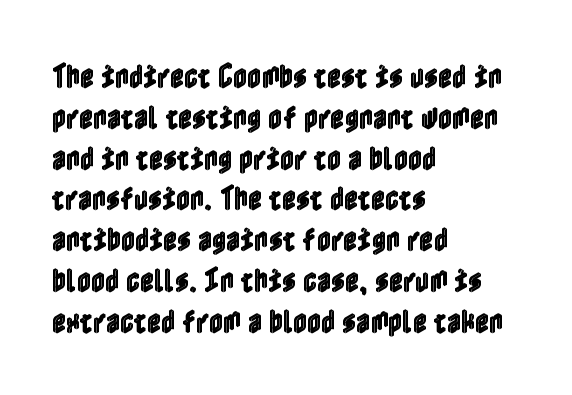
The image shows 27 px text type, upright; set left-aligned, normal line spacing (1.51x), normal letter spacing, not underlined.
